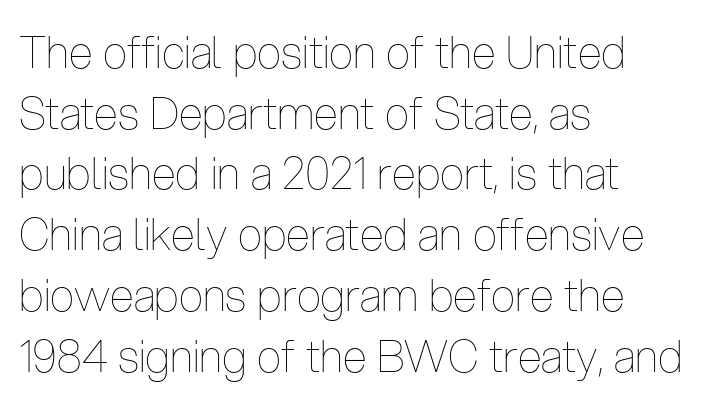
The image shows 44 px thin, condensed type, upright; set left-aligned, normal line spacing (1.38x), normal letter spacing, not underlined; low stroke contrast and a medium x-height.
